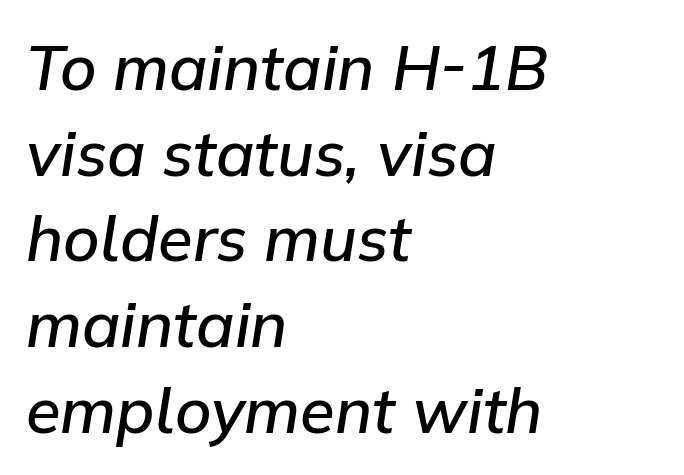
Compared with ordinary roman type, these characters are visibly tilted. Has an underline been added? It has not. Does the weight exceed regular? Yes, but only to semibold. The rows are spaced the way most documents space them. The ragged edge is on the right, which tells us the setting is flush left.
